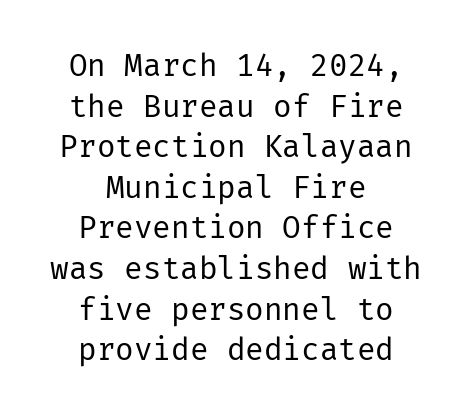
{"serif": "no", "italic": "no", "bold": "no", "weight": "regular", "width": "normal", "stroke_contrast": "low", "x_height": "medium", "underline": "no", "align": "center", "line_spacing": "normal", "line_spacing_ratio": 1.31, "letter_spacing": "normal", "letter_spacing_em": 0.0, "glyph_px": 31}
